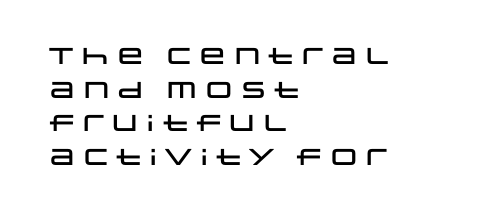
{"italic": "no", "underline": "no", "align": "left", "line_spacing": "normal", "line_spacing_ratio": 1.46, "letter_spacing": "normal", "letter_spacing_em": 0.0, "glyph_px": 23}
